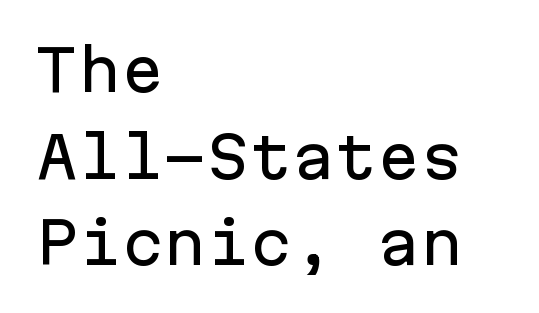
Q: Is the text italic (slanted)? A: No, it is upright.
Q: Is the typeface a serif or a sans-serif typeface? A: Sans-serif.
Q: Is the text underlined? A: No.
Q: How is the paragraph aligned? A: Left-aligned.
Q: Is the spacing between letters normal or unusually wide? A: Normal.
Q: Is the spacing between lines tight, normal or loose? A: Normal.
Q: Width (condensed, normal, or wide)? A: Normal.
Q: Stroke contrast? A: Low.
Q: x-height? A: Medium.
Q: Monospaced? A: Yes.
